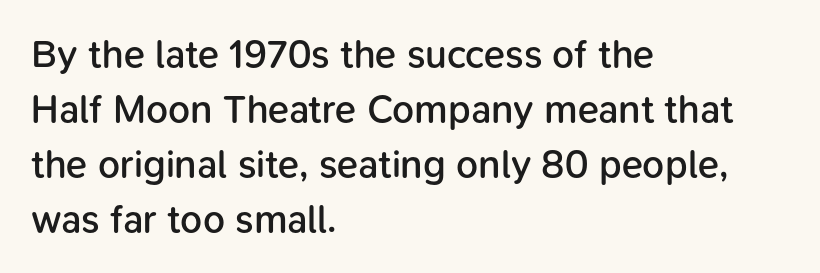
Type style note: lacks serifs. Tracking value appears to be zero — textbook default spacing. This is the regular roman posture of the typeface. Here the designer chose a conventional face with non-uniform glyph widths. Is there much room between lines? A standard amount, neither cramped nor airy. Every letter is mildly thick-stroked: semibold rather than bold.
